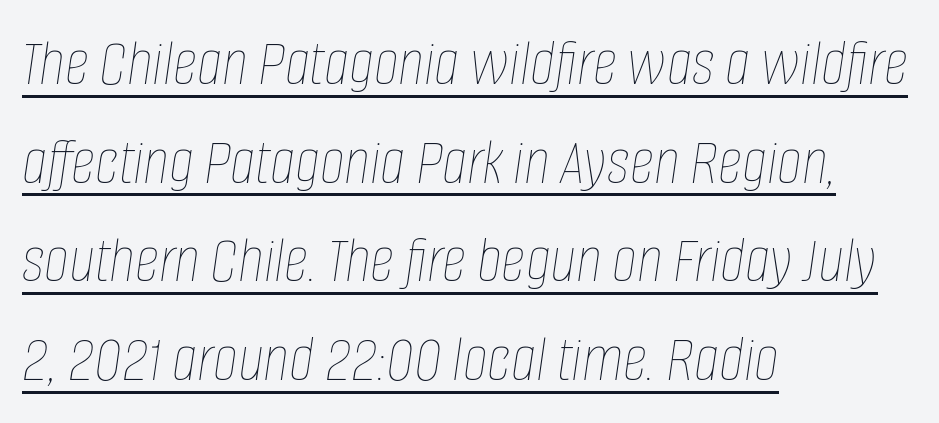
{"italic": "yes", "lean": "right", "slant_degrees": 8, "bold": "no", "weight": "thin", "width": "condensed", "stroke_contrast": "low", "x_height": "large", "monospaced": "no", "underline": "yes", "align": "left", "line_spacing": "normal", "line_spacing_ratio": 1.45, "letter_spacing": "normal", "letter_spacing_em": 0.0, "glyph_px": 68}
